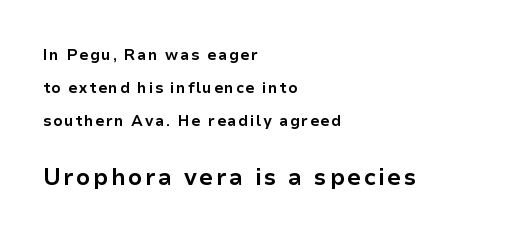
The image shows 23 px bold type, upright; set left-aligned, loose line spacing (2.2x), not underlined; the second (bottom) block is 1.53x larger.
